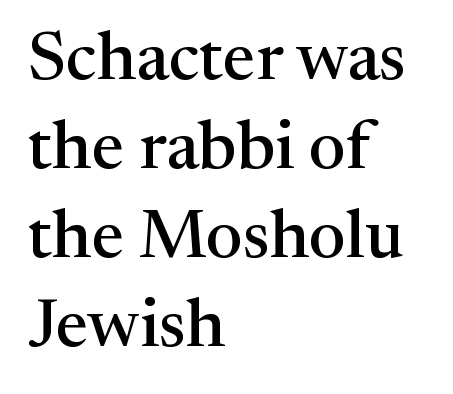
Q: Is the text italic (slanted)? A: No, it is upright.
Q: Is the typeface a serif or a sans-serif typeface? A: Serif.
Q: Is the text underlined? A: No.
Q: How is the paragraph aligned? A: Left-aligned.
Q: Is the spacing between letters normal or unusually wide? A: Normal.
Q: Is the spacing between lines tight, normal or loose? A: Normal.
Q: Width (condensed, normal, or wide)? A: Normal.
Q: Stroke contrast? A: Medium.
Q: x-height? A: Medium.
Q: Monospaced? A: No.
